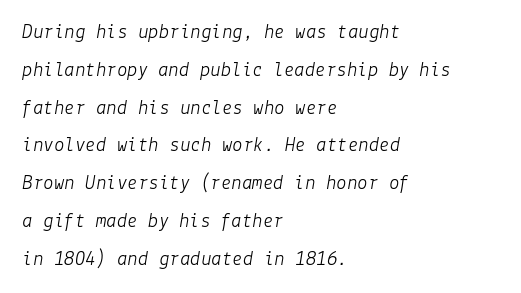
The image shows 21 px text type, italic (leaning right); set left-aligned, line spacing 1.8x, normal letter spacing, not underlined.
